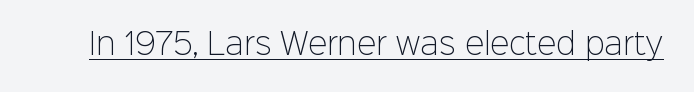
The image shows 29 px light sans-serif type, upright; set normal letter spacing, underlined; low stroke contrast and a medium x-height.
